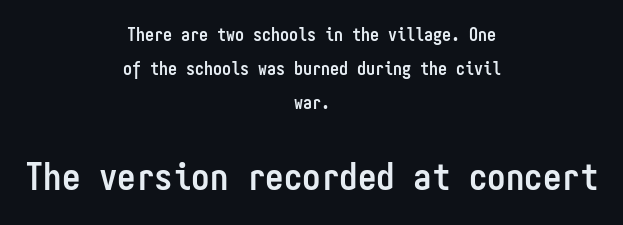
Here the designer chose a console-style face with uniform glyph widths. I'd call this a sans setting — the letters go barefoot. This is roman type, the default non-slanted kind. Short note: letters normally spaced.
